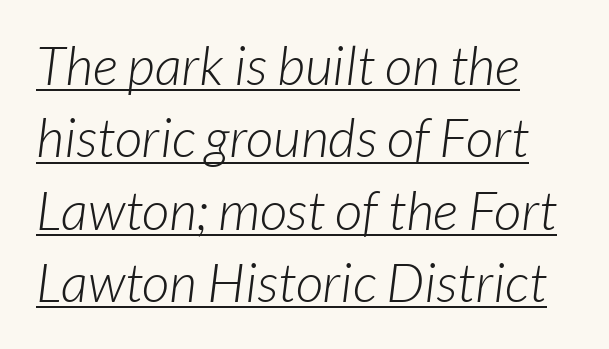
The image shows 54 px light sans-serif type; set normal line spacing (1.34x), normal letter spacing, underlined; low stroke contrast and a medium x-height.
